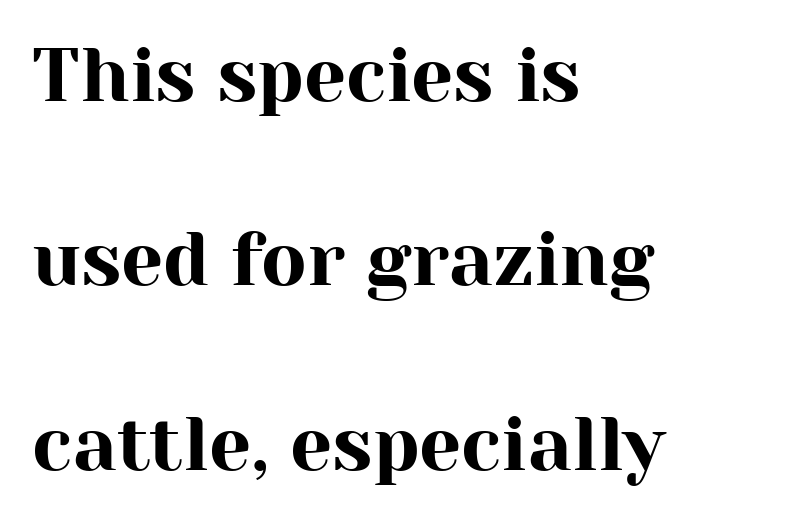
Q: Is the text italic (slanted)? A: No, it is upright.
Q: Is the typeface a serif or a sans-serif typeface? A: Serif.
Q: Is the text underlined? A: No.
Q: How is the paragraph aligned? A: Left-aligned.
Q: Is the spacing between letters normal or unusually wide? A: Normal.
Q: Is the spacing between lines tight, normal or loose? A: Loose.
Q: Width (condensed, normal, or wide)? A: Normal.
Q: Stroke contrast? A: High.
Q: x-height? A: Medium.
Q: Monospaced? A: No.
